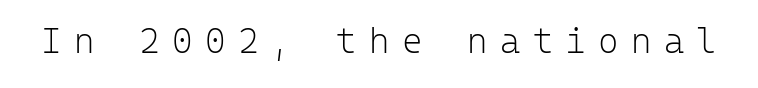
The zone under the glyphs is completely vacant. Monospaced: the letters line up in strict vertical columns. Letterform terminals end flat and unadorned throughout the passage. You could only call the tracking loose — the letters float apart. A light-to-regular cut is what we see here.
